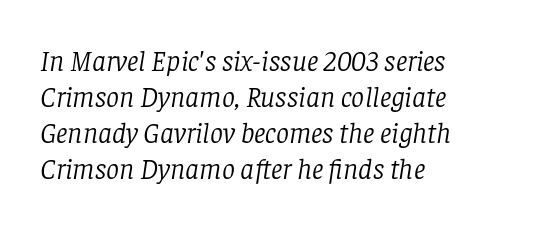
Q: Is the text bold? A: No.
Q: Is the text italic (slanted)? A: Yes, it leans right by about 8 degrees.
Q: Is the typeface a serif or a sans-serif typeface? A: Serif.
Q: Is the text underlined? A: No.
Q: How is the paragraph aligned? A: Left-aligned.
Q: Is the spacing between letters normal or unusually wide? A: Normal.
Q: Width (condensed, normal, or wide)? A: Normal.
Q: Stroke contrast? A: Low.
Q: x-height? A: Large.
Q: Monospaced? A: No.
